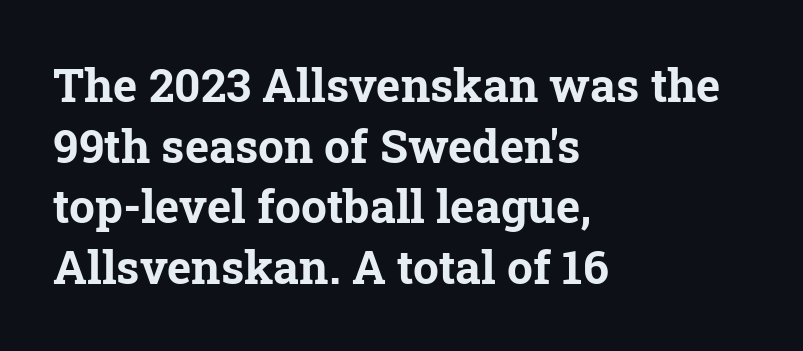
How heavy is the stroke? Heavy — this is a bold. When letters stand straight like this, we call the style roman or upright. Type style note: has serifs. This block has exactly the height ordinary leading produces. In CSS terms this would be text-align: left. You could not count columns in this text — the font is proportionally spaced.
